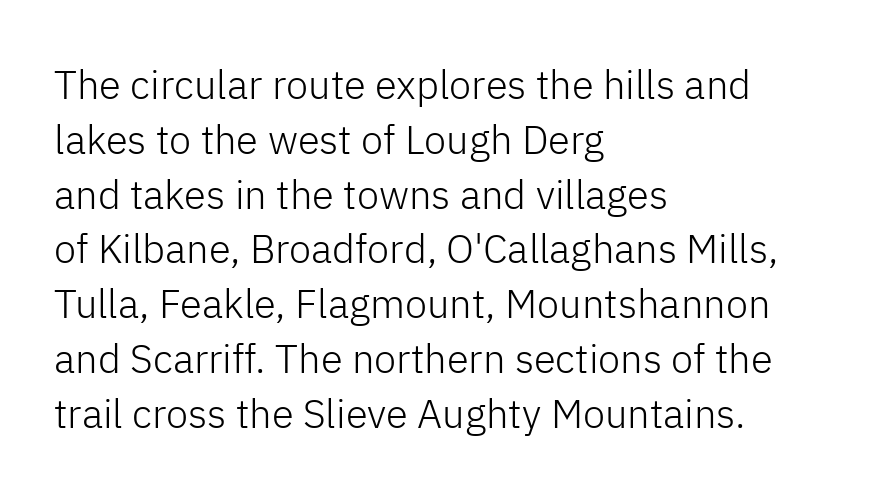
{"serif": "no", "italic": "no", "bold": "no", "weight": "light", "width": "normal", "stroke_contrast": "low", "x_height": "medium", "monospaced": "no", "underline": "no", "align": "left", "line_spacing": "normal", "line_spacing_ratio": 1.37, "letter_spacing": "normal", "letter_spacing_em": 0.0, "glyph_px": 40}
